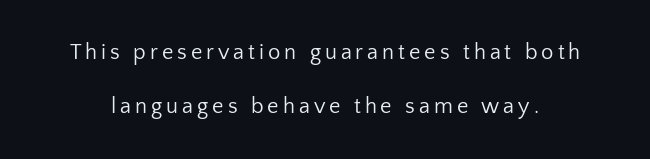
The image shows 22 px text type, upright; set loose line spacing (2.44x), not underlined.
